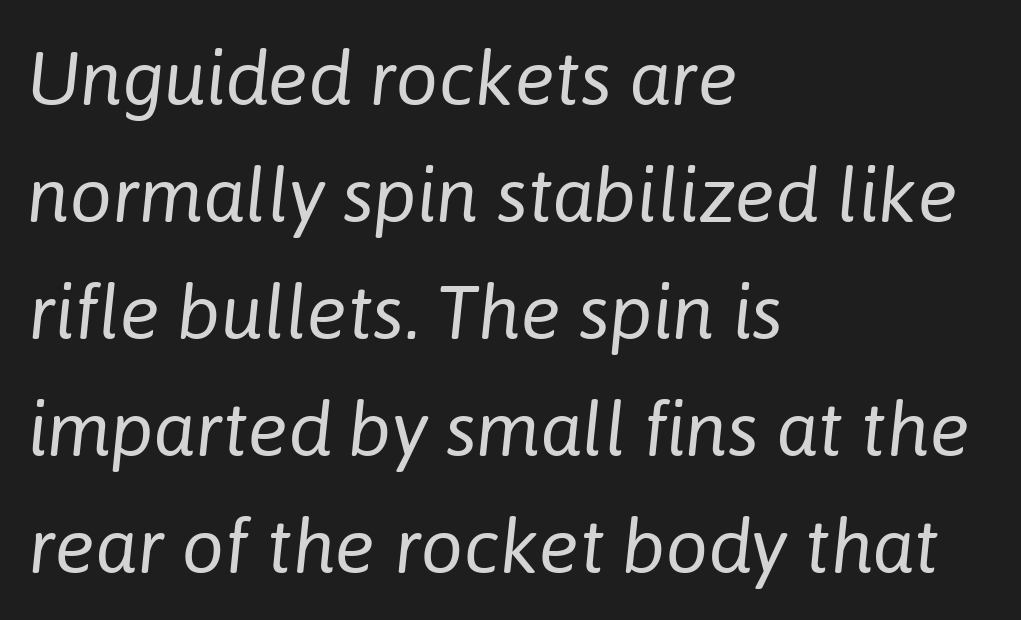
The rag falls on the right side of this text block. The strokes are not fattened; the text isn't bold. Quick note: italic. Characters follow at the spacing the type designer built in.
